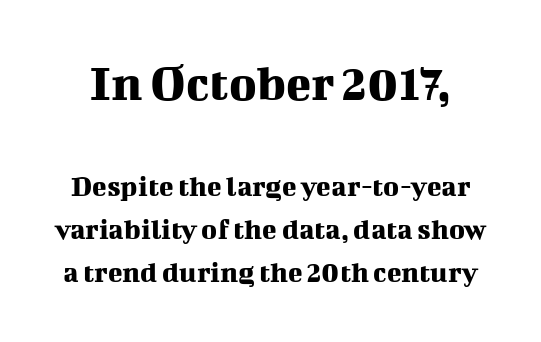
The image shows 52 px serif type, upright; set normal line spacing (1.42x), normal letter spacing, not underlined; the first (top) block is 1.73x larger; medium stroke contrast and a medium x-height.
